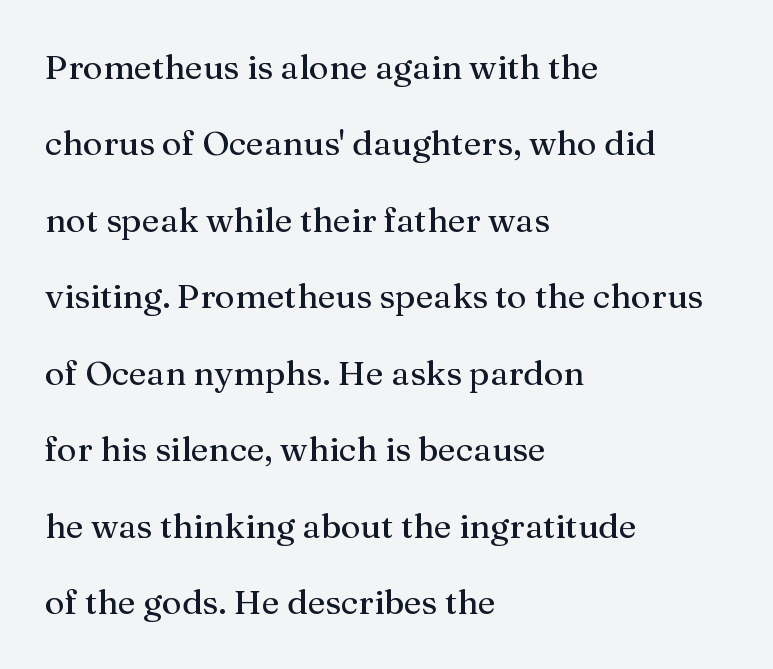
The image shows 34 px serif type, upright; set left-aligned, loose line spacing (2.25x), normal letter spacing, not underlined; medium stroke contrast and a medium x-height.
